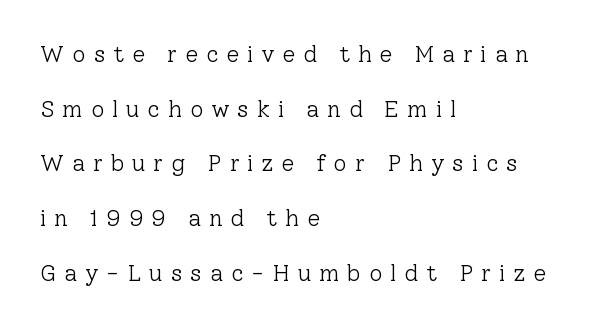
Q: Is the text bold? A: No.
Q: Is the text italic (slanted)? A: No, it is upright.
Q: Is the text underlined? A: No.
Q: How is the paragraph aligned? A: Left-aligned.
Q: Is the spacing between letters normal or unusually wide? A: Unusually wide.
Q: Is the spacing between lines tight, normal or loose? A: Loose.
